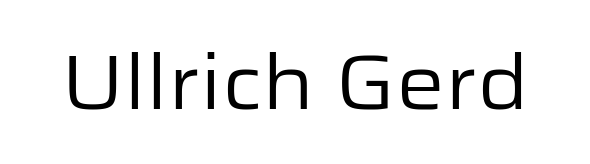
{"serif": "no", "italic": "no", "bold": "no", "weight": "regular", "width": "normal", "stroke_contrast": "low", "x_height": "medium", "monospaced": "no", "underline": "no", "letter_spacing": "normal", "letter_spacing_em": 0.0, "glyph_px": 77}
